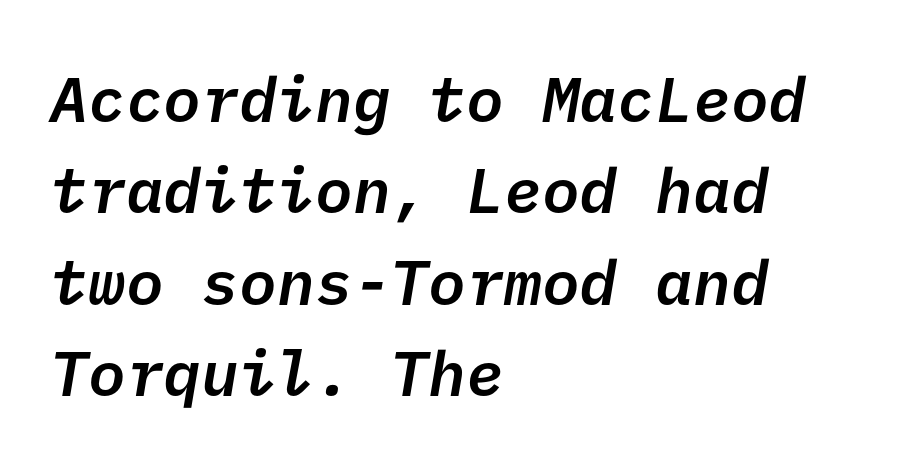
The passage shown is typeset with a sans-serif family. This is moderately heavy type, rendered in semibold. Tracking here is standard; glyphs follow each other at the usual distance. The string is rendered with underlining switched off.
